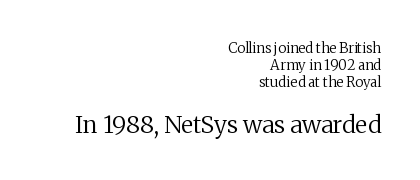
The font sits on the lighter half of the weight spectrum, regular included. The letterforms sit shoulder to shoulder at normal distance. Every row of glyphs terminates at an identical x-position on the right. The composition opens small and finishes big.
